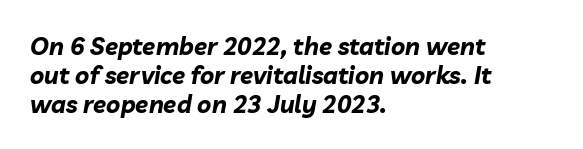
The image shows 24 px bold type, italic (leaning right); set left-aligned, line spacing 1.2x, normal letter spacing, not underlined.
